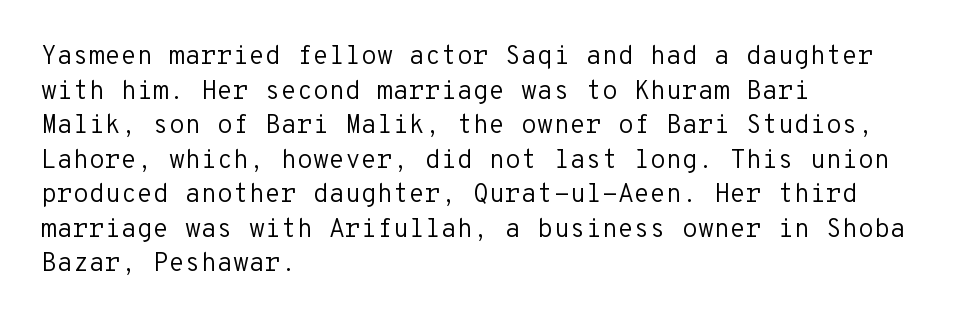
The image shows 26 px text type, upright; set left-aligned, normal line spacing (1.33x), normal letter spacing, not underlined.
